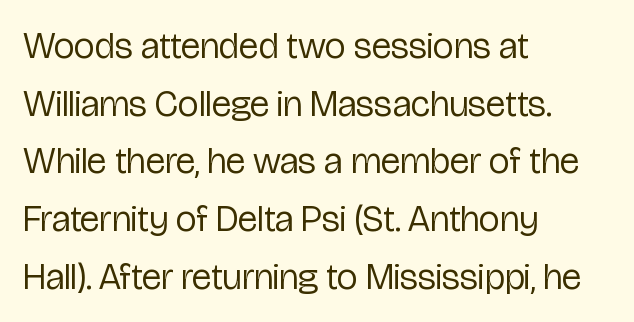
Is this a sans? Yes — the strokes have no serifs. Honestly, there is no underline to notice here at all. The letters stand upright; this is a roman face. These lines are rendered in a variable-pitch font. The passage shown stacks its lines at a standard gap.
